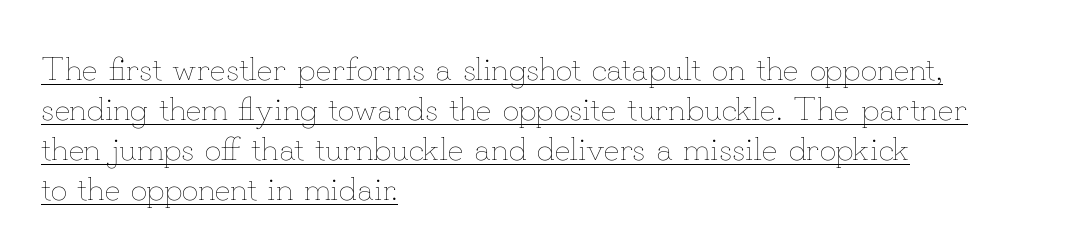
Observe the ordinary spacing: letters are neighbours, not strangers. Reading down the block, your eye returns to a fixed left position each line. Weight: not bold — regular or lighter. Character widths vary here, with narrow letters taking less room than wide ones. Does a line run under the words? Yes, clearly.
